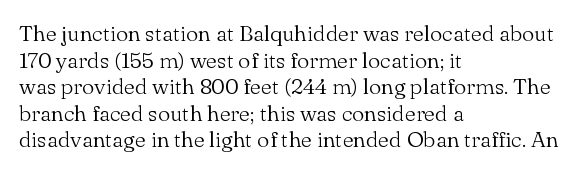
The face used here is rendered with its standard letterfit. The rag falls on the right side of this text block. The typeface has the unassuming heft of standard copy or less. Italic: no, the glyphs are upright roman.
